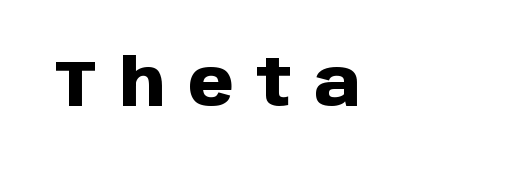
{"serif": "no", "italic": "no", "bold": "yes", "weight": "heavy", "width": "normal", "stroke_contrast": "low", "x_height": "large", "monospaced": "no", "underline": "no", "letter_spacing": "wide", "letter_spacing_em": 0.35, "glyph_px": 65}
